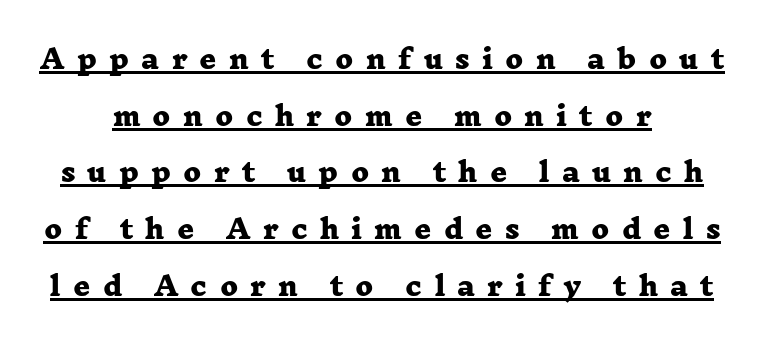
The image shows 26 px bold type; set loose line spacing (2.18x), unusually wide letter spacing (+0.47 em), underlined.
